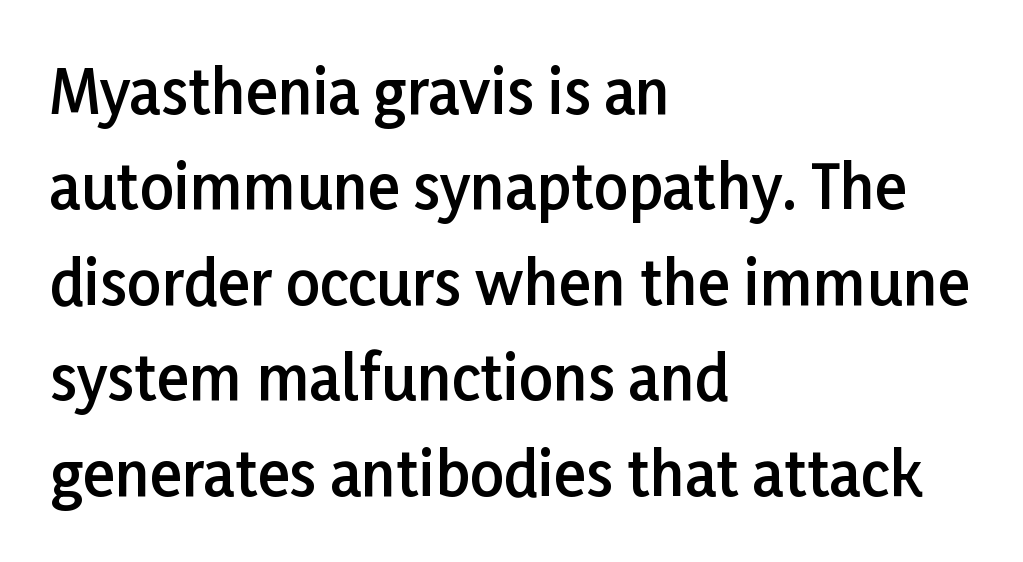
Q: Is the text bold? A: Semi-bold.
Q: Is the text italic (slanted)? A: No, it is upright.
Q: Is the typeface a serif or a sans-serif typeface? A: Sans-serif.
Q: Is the text underlined? A: No.
Q: How is the paragraph aligned? A: Left-aligned.
Q: Is the spacing between letters normal or unusually wide? A: Normal.
Q: Is the spacing between lines tight, normal or loose? A: Normal.
Q: Width (condensed, normal, or wide)? A: Normal.
Q: Stroke contrast? A: Low.
Q: x-height? A: Medium.
Q: Monospaced? A: No.
